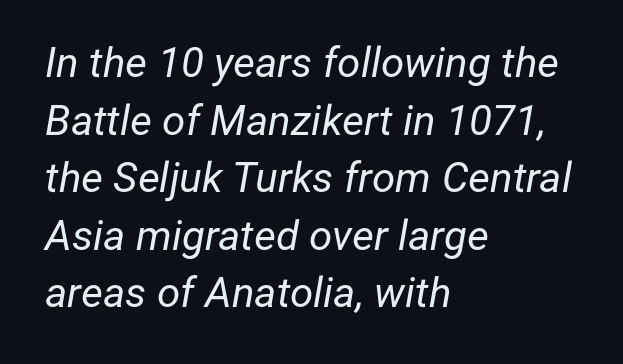
The glyphs are unaccompanied by any horizontal stroke below them. These lines sit exactly where default settings would place them. The lines in this sample share a left origin and differ only in where they stop. Between one letter and the next there's only the usual sliver of space. The letters are slanted; this is an italic face. No heavy texture on the line: the type isn't bold.
